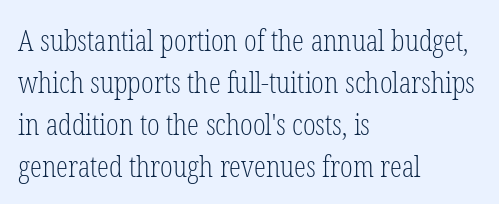
Q: Is the text bold? A: No.
Q: Is the text italic (slanted)? A: No, it is upright.
Q: Is the typeface a serif or a sans-serif typeface? A: Serif.
Q: Is the text underlined? A: No.
Q: How is the paragraph aligned? A: Left-aligned.
Q: Is the spacing between letters normal or unusually wide? A: Normal.
Q: Is the spacing between lines tight, normal or loose? A: Normal.
Q: Width (condensed, normal, or wide)? A: Condensed.
Q: Stroke contrast? A: Low.
Q: x-height? A: Medium.
Q: Monospaced? A: No.
